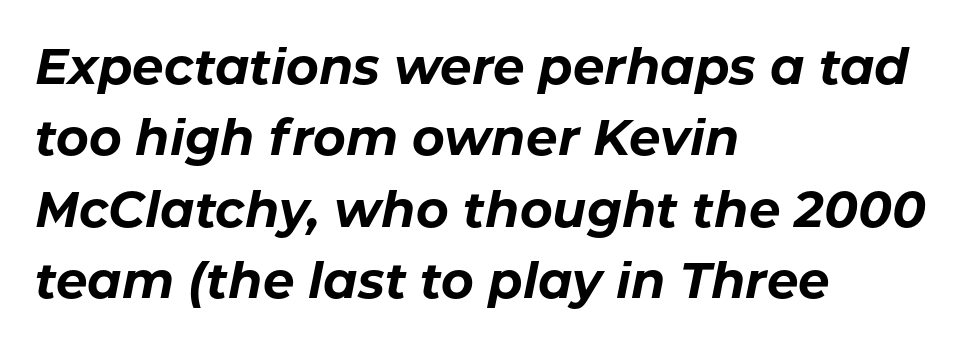
A clean baseline with only descenders dipping below it. Whoever set this chose a conventional vertical rhythm. The passage shown is typed in a proportional face where columns would drift. Students, note that the glyphs here touch the page at normal intervals. All the whitespace from short lines collects on the right. Stroke thickness is high; the sample reads as a true bold.
